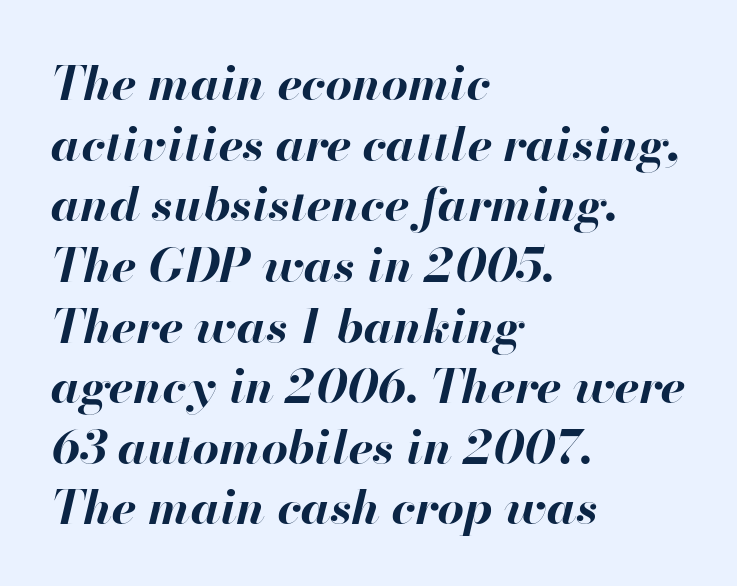
{"italic": "yes", "lean": "right", "slant_degrees": 13, "bold": "yes", "weight": "bold", "width": "normal", "stroke_contrast": "high", "x_height": "small", "monospaced": "no", "underline": "no", "align": "left", "line_spacing": "normal", "line_spacing_ratio": 1.29, "letter_spacing": "normal", "letter_spacing_em": 0.0, "glyph_px": 47}
